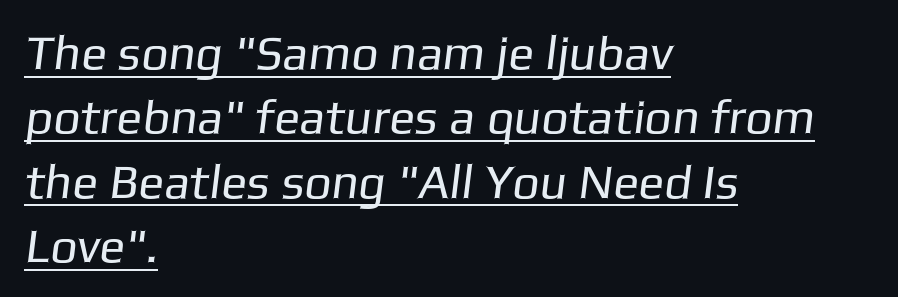
Q: Is the text bold? A: No.
Q: Is the typeface a serif or a sans-serif typeface? A: Sans-serif.
Q: Is the text underlined? A: Yes.
Q: How is the paragraph aligned? A: Left-aligned.
Q: Is the spacing between letters normal or unusually wide? A: Normal.
Q: Is the spacing between lines tight, normal or loose? A: Normal.
Q: Width (condensed, normal, or wide)? A: Normal.
Q: Stroke contrast? A: Low.
Q: x-height? A: Medium.
Q: Monospaced? A: No.
